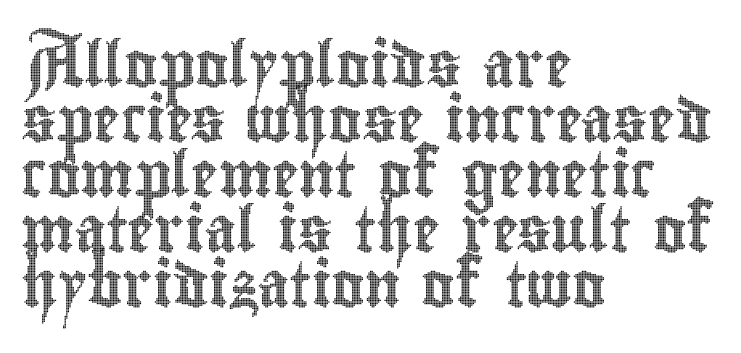
{"italic": "no", "width": "condensed", "x_height": "small", "monospaced": "no", "underline": "no", "align": "left", "line_spacing_ratio": 1.22, "letter_spacing": "normal", "letter_spacing_em": 0.0, "glyph_px": 45}
